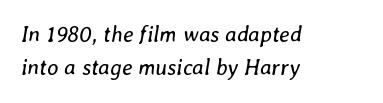
Each word holds together tightly as a unit, with standard inter-letter gaps. Type without underlining. One-word summary of the alignment: left. How would I describe the line gaps? Plain and ordinary. Heft: none added — not bold. The font's italic variant was chosen for this text.
